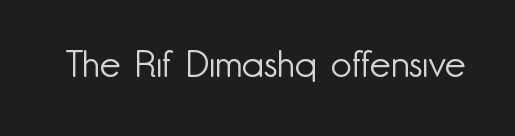
Words float on clear page, feet unadorned. Characters follow at the spacing the type designer built in. Each letter keeps its own natural width here, so spacing adapts to shape. Note: no serifs on the glyphs. If you drew a line through each stem, it would be perfectly vertical.
